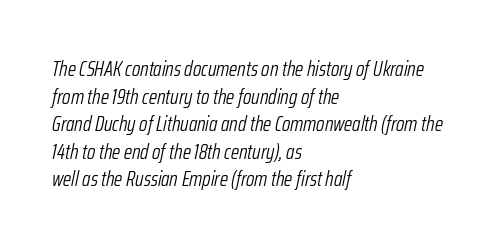
The image shows 21 px text type, italic (leaning right); set left-aligned, normal line spacing (1.31x), normal letter spacing, not underlined.
